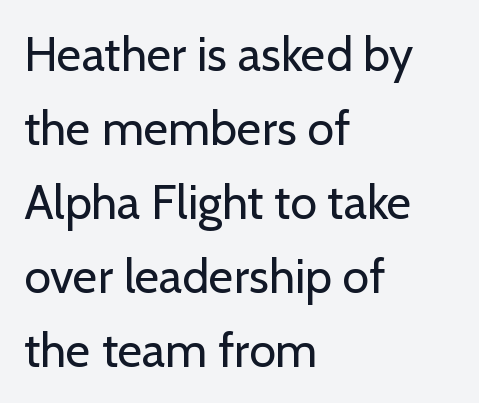
Q: Is the text bold? A: No.
Q: Is the text italic (slanted)? A: No, it is upright.
Q: Is the typeface a serif or a sans-serif typeface? A: Sans-serif.
Q: Is the text underlined? A: No.
Q: How is the paragraph aligned? A: Left-aligned.
Q: Is the spacing between letters normal or unusually wide? A: Normal.
Q: Is the spacing between lines tight, normal or loose? A: Normal.
Q: Width (condensed, normal, or wide)? A: Normal.
Q: Stroke contrast? A: Low.
Q: x-height? A: Medium.
Q: Monospaced? A: No.
